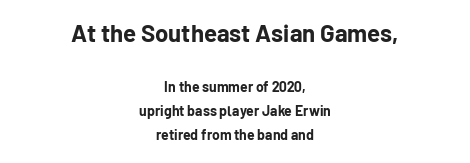
The image shows 24 px bold type, upright; set centered, normal line spacing (1.7x), normal letter spacing, not underlined; the first (top) block is 1.71x larger.
